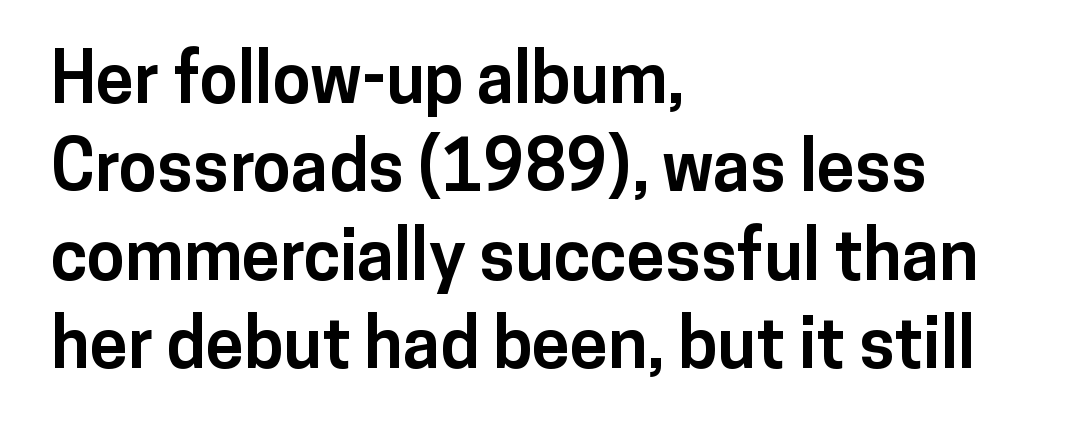
The strokes are fattened all the way to bold. Normally led — the rows are evenly, conventionally spaced. The letters sit at their default tracking, neither squeezed nor spread. Do the characters align in a grid? No, the font is proportional. The setting favours the left margin, as ordinary paragraphs usually do. No italicization has been applied; the sample stays upright.
